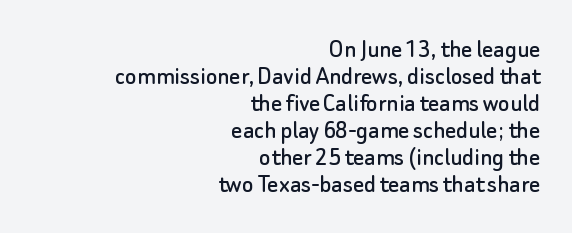
{"italic": "no", "underline": "no", "align": "right", "line_spacing": "tight", "line_spacing_ratio": 1.0, "letter_spacing": "normal", "letter_spacing_em": 0.0, "glyph_px": 27}
